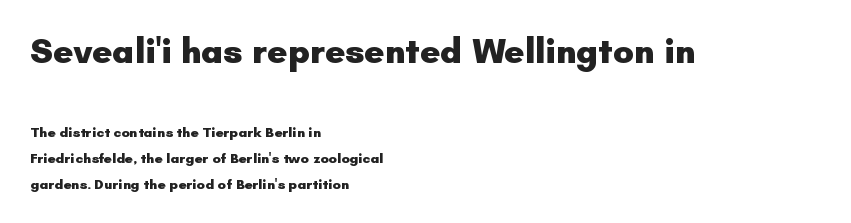
The image shows 35 px heavy sans-serif type, upright; set left-aligned, line spacing 1.85x, normal letter spacing, not underlined; the first (top) block is 2.5x larger; low stroke contrast and a small x-height.
